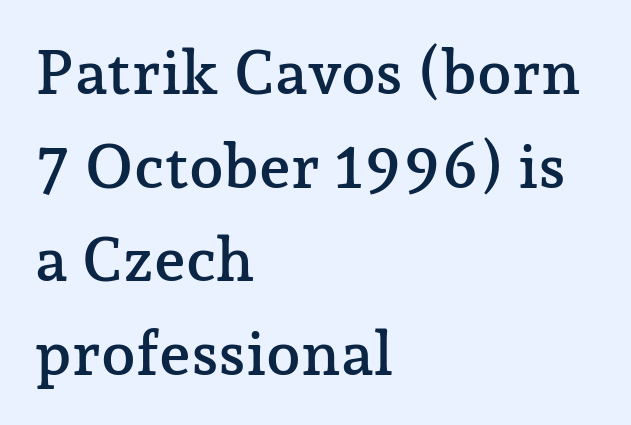
Q: Is the text italic (slanted)? A: No, it is upright.
Q: Is the typeface a serif or a sans-serif typeface? A: Serif.
Q: Is the text underlined? A: No.
Q: How is the paragraph aligned? A: Left-aligned.
Q: Is the spacing between letters normal or unusually wide? A: Normal.
Q: Is the spacing between lines tight, normal or loose? A: Normal.
Q: Width (condensed, normal, or wide)? A: Normal.
Q: Stroke contrast? A: Low.
Q: x-height? A: Medium.
Q: Monospaced? A: No.
